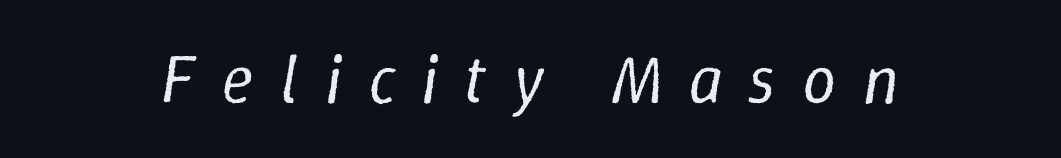
Rule under the text: the space is simply empty. Tall strokes in this sample are angled rather than plumb. Looks like regular typesetting: each glyph gets only the width it needs. The passage is arranged like a title page — every line centered. Each stroke keeps to a modest, everyday thickness or less. How are the letters spaced? Widely, with obvious added tracking.
